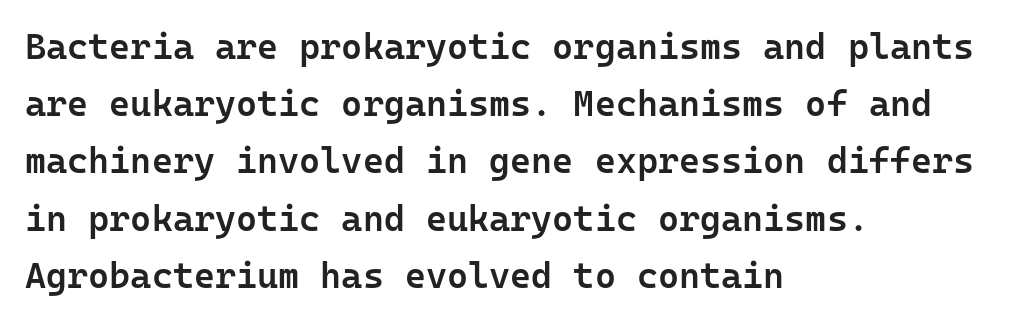
Moderately thickened strokes mark this as semibold type. Standard letterfit; no display-style spreading of the glyphs. Is the block centered? No — it sits flush against the left margin. You can tell from the bare stems that sans-serif type was used. In terms of posture, this sample is upright.
